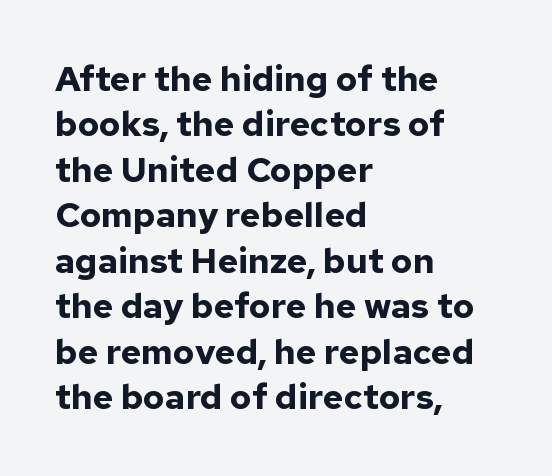
Bare-footed words on every line. The designer left line spacing at the default. Each word holds together tightly as a unit, with standard inter-letter gaps. Is there any slant? The stems are plumb. Here the designer chose a conventional face with non-uniform glyph widths.
